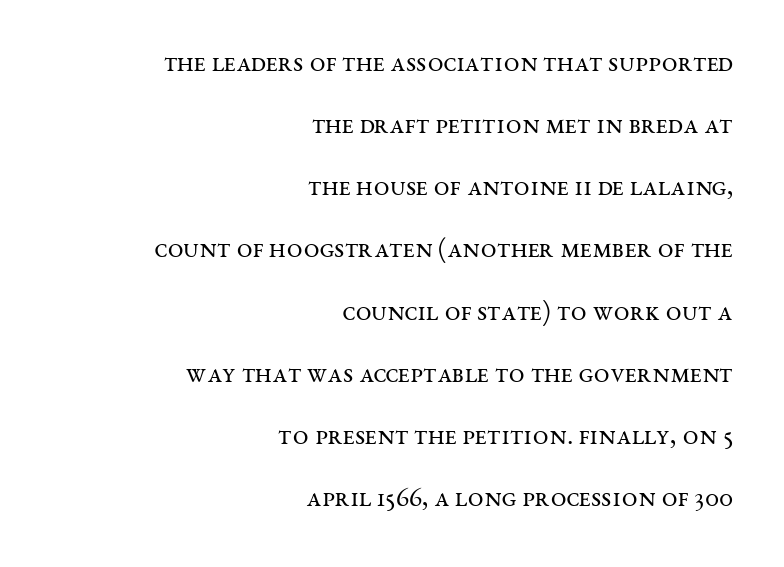
This sample has the flowing, uneven cadence of proportional lettering. Is the stroke heavy? The answer is a plain regular-or-lighter. Look at the tracking — it's just the regular setting, nothing added. The vertical gap from one line to the next is large. This sample uses an upright cut, with every glyph sitting square on the baseline.
